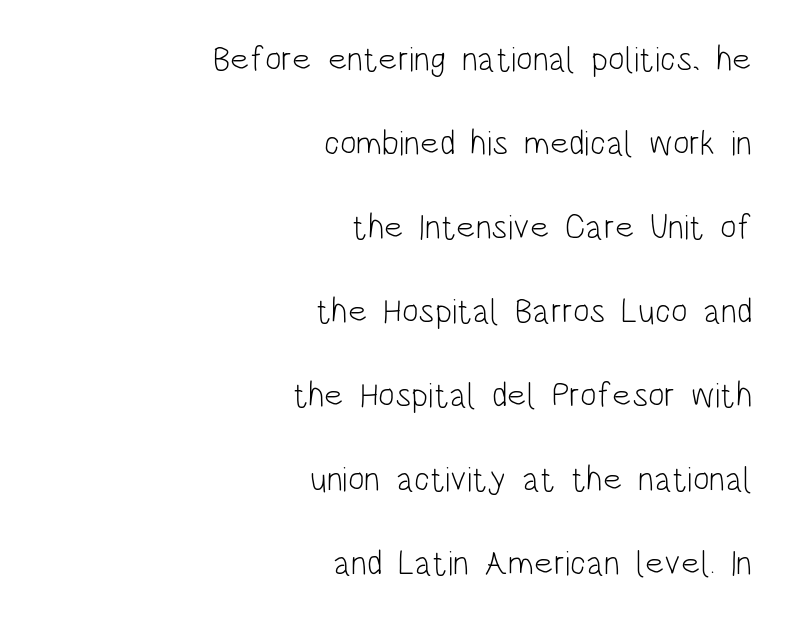
Q: Is the text bold? A: No.
Q: Is the text italic (slanted)? A: No, it is upright.
Q: Is the typeface a serif or a sans-serif typeface? A: Sans-serif.
Q: Is the text underlined? A: No.
Q: How is the paragraph aligned? A: Right-aligned.
Q: Is the spacing between letters normal or unusually wide? A: Normal.
Q: Is the spacing between lines tight, normal or loose? A: Loose.
Q: Width (condensed, normal, or wide)? A: Condensed.
Q: Stroke contrast? A: Low.
Q: x-height? A: Large.
Q: Monospaced? A: No.
